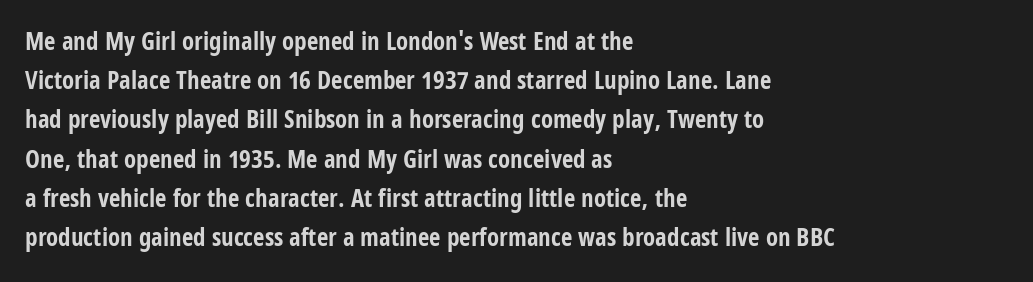
The image shows 25 px bold type, upright; set left-aligned, normal line spacing (1.57x), normal letter spacing, not underlined.
